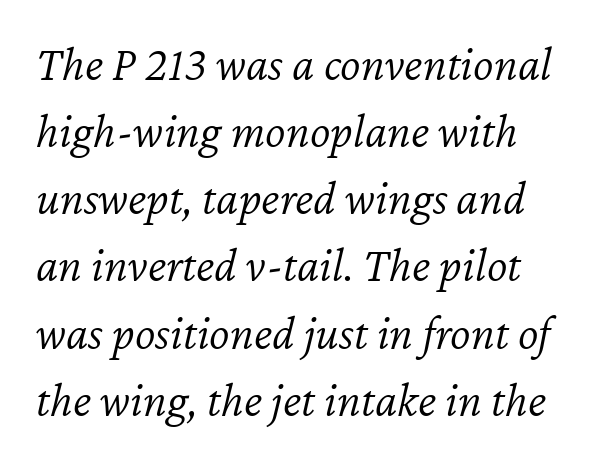
The image shows 49 px light type, italic (leaning right); set left-aligned, normal line spacing (1.37x), normal letter spacing, not underlined; low stroke contrast and a medium x-height.
